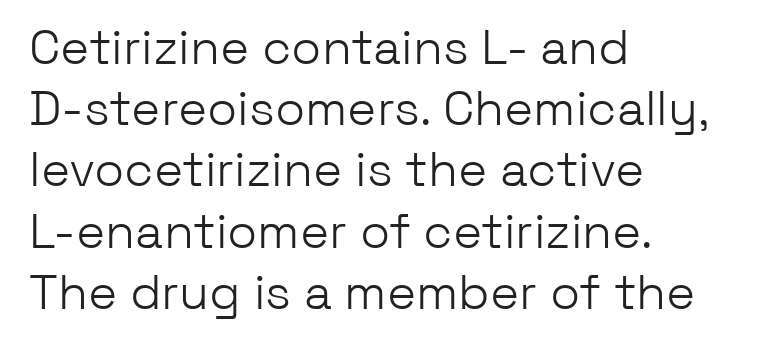
The image shows 49 px light sans-serif type, upright; set left-aligned, normal line spacing (1.25x), normal letter spacing, not underlined; low stroke contrast and a medium x-height.
